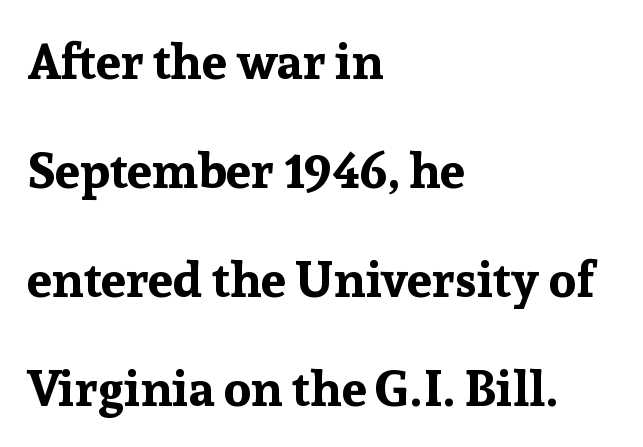
Q: Is the text bold? A: Yes.
Q: Is the text italic (slanted)? A: No, it is upright.
Q: Is the typeface a serif or a sans-serif typeface? A: Serif.
Q: Is the text underlined? A: No.
Q: How is the paragraph aligned? A: Left-aligned.
Q: Is the spacing between letters normal or unusually wide? A: Normal.
Q: Is the spacing between lines tight, normal or loose? A: Loose.
Q: Width (condensed, normal, or wide)? A: Normal.
Q: Stroke contrast? A: Low.
Q: x-height? A: Medium.
Q: Monospaced? A: No.
